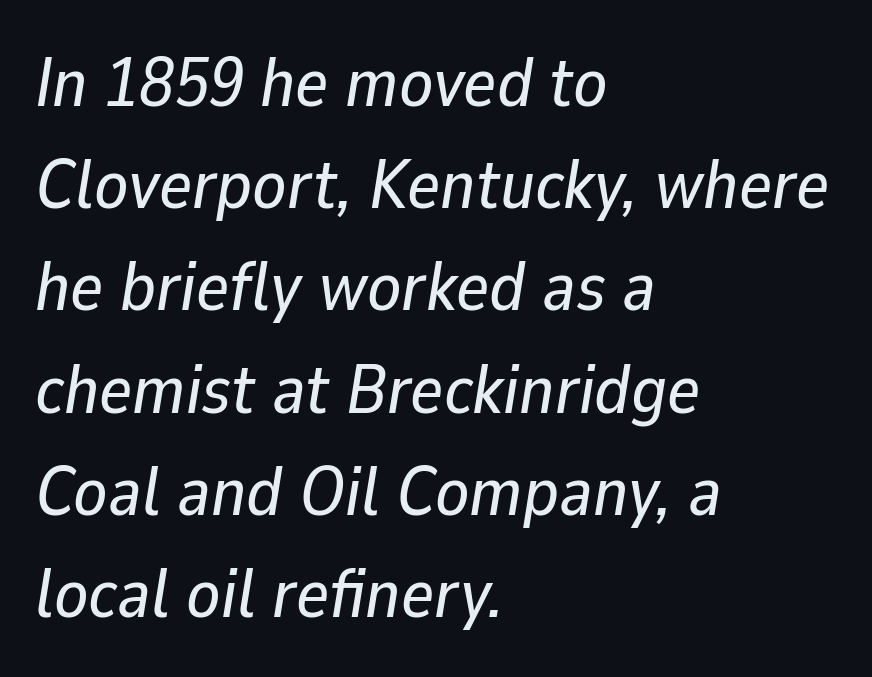
{"italic": "yes", "lean": "right", "slant_degrees": 9, "width": "normal", "stroke_contrast": "low", "x_height": "medium", "monospaced": "no", "underline": "no", "align": "left", "line_spacing": "normal", "line_spacing_ratio": 1.46, "letter_spacing": "normal", "letter_spacing_em": 0.0, "glyph_px": 70}
